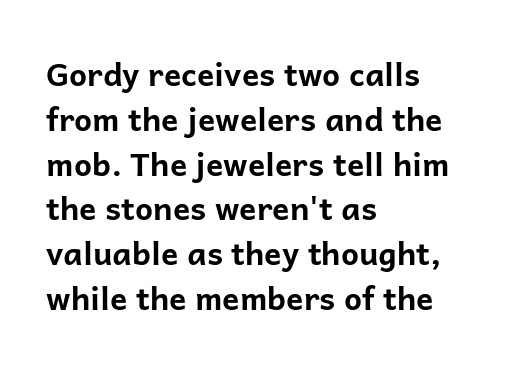
The letters sit at their default tracking, neither squeezed nor spread. The ragged edge is on the right, which tells us the setting is flush left. Vertical strokes here are truly vertical. Anything drawn beneath the words? Only blank space.
